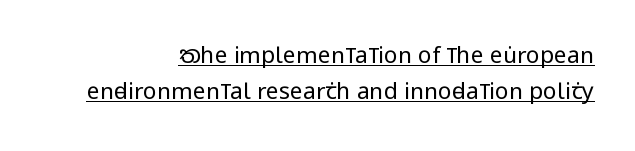
Q: Is the text bold? A: No.
Q: Is the text italic (slanted)? A: No, it is upright.
Q: Is the text underlined? A: Yes.
Q: How is the paragraph aligned? A: Right-aligned.
Q: Is the spacing between letters normal or unusually wide? A: Normal.
Q: Is the spacing between lines tight, normal or loose? A: Normal.
